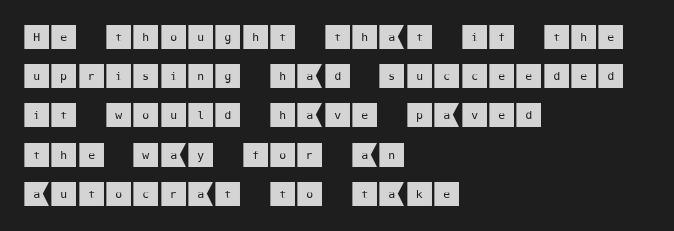
The image shows 28 px sans-serif type, upright; set left-aligned, normal line spacing (1.4x), normal letter spacing, not underlined; medium stroke contrast and a large x-height.
